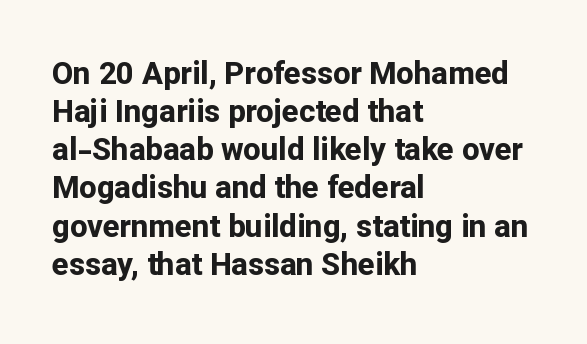
Regarding serifs, this sample does without them. Vertical strokes here are truly vertical. Left-aligned paragraph, ragged on the right. Anything drawn beneath the words? Only blank space. Look at the stroke-to-counter ratio: heavy, a bold. Spacing verdict: proportional, widths tailored to each character.
